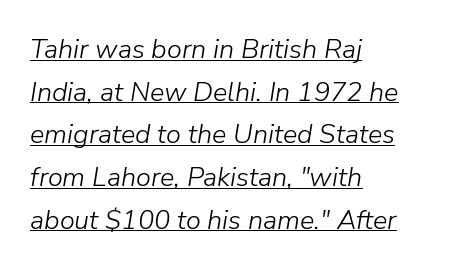
The image shows 27 px text type, italic (leaning right); set left-aligned, normal line spacing (1.58x), normal letter spacing, underlined.
